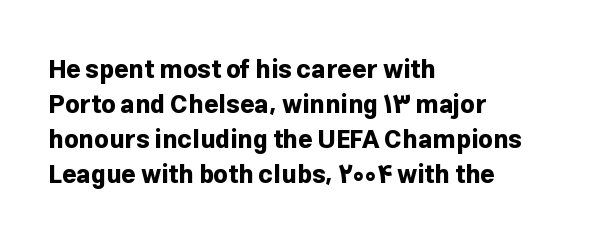
{"italic": "no", "bold": "yes", "underline": "no", "align": "left", "line_spacing": "normal", "line_spacing_ratio": 1.4, "letter_spacing": "normal", "letter_spacing_em": 0.0, "glyph_px": 25}
